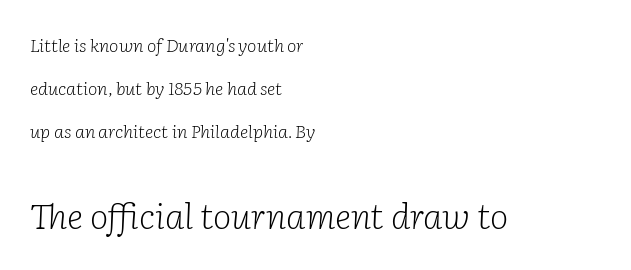
The image shows 35 px light serif type, italic (leaning right); set left-aligned, loose line spacing (2.38x), normal letter spacing, not underlined; the second (bottom) block is 1.94x larger; low stroke contrast and a medium x-height.
